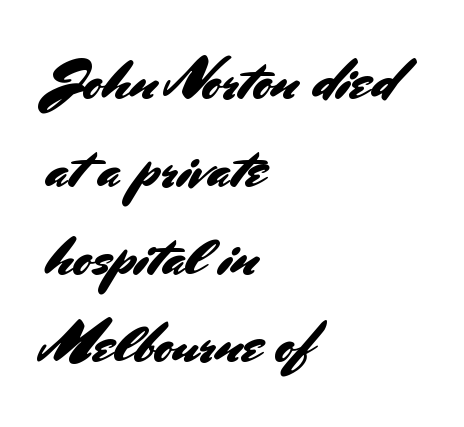
{"serif": "no", "width": "normal", "stroke_contrast": "medium", "x_height": "small", "monospaced": "no", "underline": "no", "align": "left", "line_spacing": "normal", "line_spacing_ratio": 1.54, "letter_spacing": "normal", "letter_spacing_em": 0.0, "glyph_px": 57}
